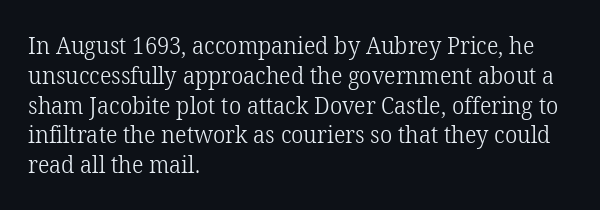
The image shows 24 px text type, upright; set left-aligned, line spacing 1.24x, normal letter spacing, not underlined.
